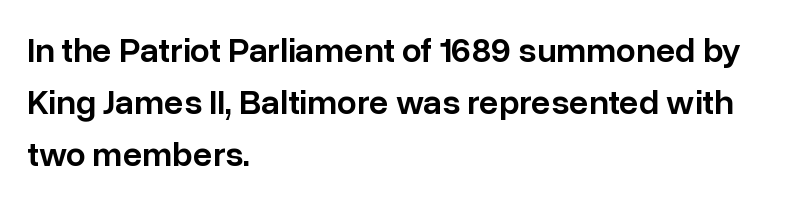
The image shows 35 px semibold sans-serif type, upright; set left-aligned, normal line spacing (1.48x), normal letter spacing, not underlined; low stroke contrast and a medium x-height.
